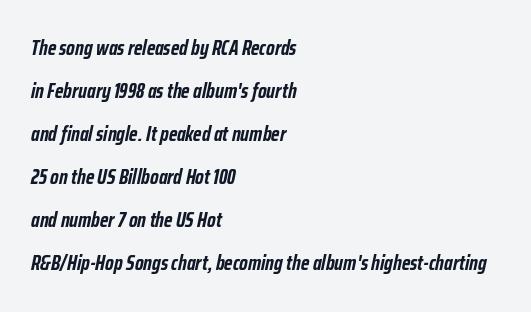
Q: Is the text bold? A: Yes.
Q: Is the text italic (slanted)? A: Yes, it leans right by about 12 degrees.
Q: Is the text underlined? A: No.
Q: How is the paragraph aligned? A: Left-aligned.
Q: Is the spacing between letters normal or unusually wide? A: Normal.
Q: Is the spacing between lines tight, normal or loose? A: Loose.
